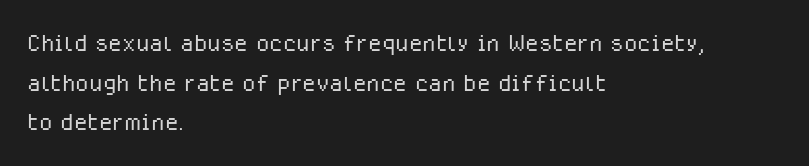
Unbolded letterforms with no extra heft. Each line starts at the same left margin while the right side varies. Line spacing here is normal. Stroke terminals: plain, sans-serif.
